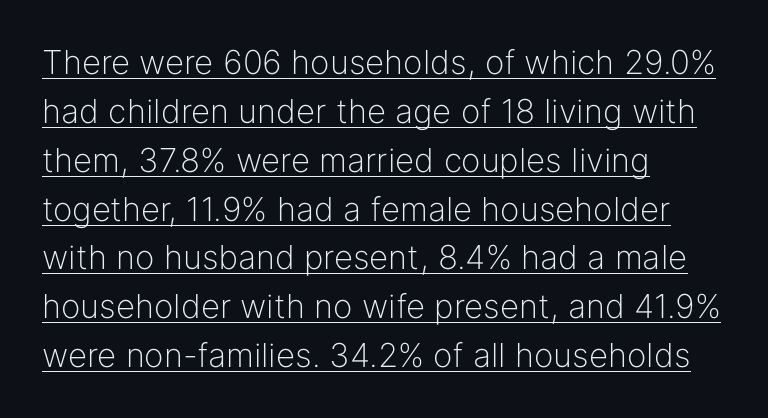
Q: Is the text bold? A: No.
Q: Is the text italic (slanted)? A: No, it is upright.
Q: Is the typeface a serif or a sans-serif typeface? A: Sans-serif.
Q: Is the text underlined? A: Yes.
Q: How is the paragraph aligned? A: Left-aligned.
Q: Is the spacing between letters normal or unusually wide? A: Normal.
Q: Is the spacing between lines tight, normal or loose? A: Normal.
Q: Width (condensed, normal, or wide)? A: Normal.
Q: Stroke contrast? A: Low.
Q: x-height? A: Medium.
Q: Monospaced? A: No.
